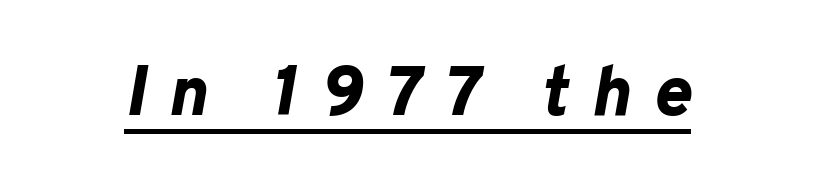
Q: Is the text bold? A: Yes.
Q: Is the text italic (slanted)? A: Yes, it leans right by about 10 degrees.
Q: Is the text underlined? A: Yes.
Q: Is the spacing between letters normal or unusually wide? A: Unusually wide.
Q: Width (condensed, normal, or wide)? A: Normal.
Q: Stroke contrast? A: Low.
Q: x-height? A: Medium.
Q: Monospaced? A: No.
